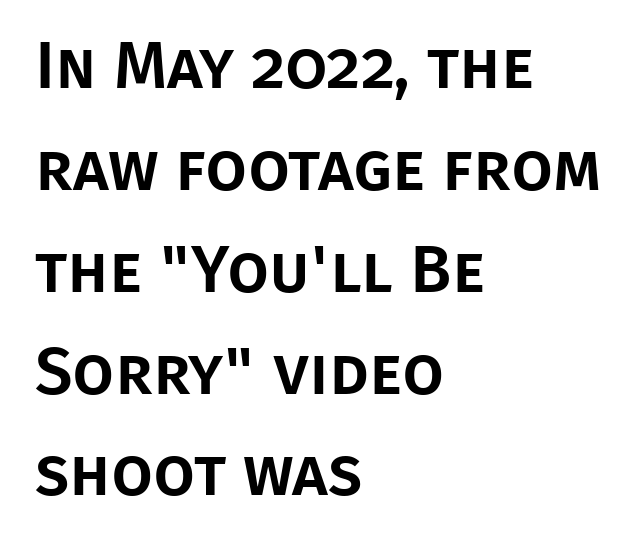
How are the letters spaced? Ordinarily, with no added tracking. The font's upright variant was chosen for this text. The face used here is proportionally spaced, like ordinary book or web type. Look at the bottom of the vertical strokes: they stop flat, with no serifs. Horizontal alignment here is leftward, the default for most running prose.
